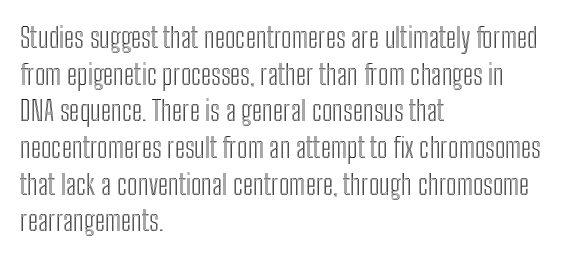
{"italic": "no", "width": "condensed", "x_height": "medium", "monospaced": "no", "underline": "no", "align": "left", "line_spacing": "normal", "line_spacing_ratio": 1.31, "letter_spacing": "normal", "letter_spacing_em": 0.0, "glyph_px": 28}
